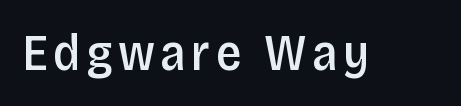
Q: Is the text bold? A: Semi-bold.
Q: Is the text italic (slanted)? A: No, it is upright.
Q: Is the typeface a serif or a sans-serif typeface? A: Sans-serif.
Q: Is the text underlined? A: No.
Q: Width (condensed, normal, or wide)? A: Condensed.
Q: Stroke contrast? A: Low.
Q: x-height? A: Large.
Q: Monospaced? A: No.
